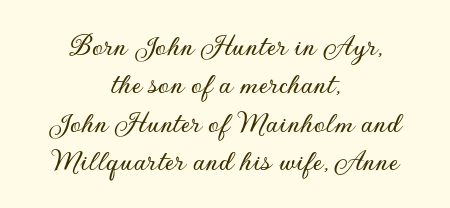
{"serif": "no", "width": "normal", "stroke_contrast": "low", "x_height": "small", "monospaced": "no", "underline": "no", "align": "center", "line_spacing_ratio": 1.2, "letter_spacing": "normal", "letter_spacing_em": 0.0, "glyph_px": 32}
